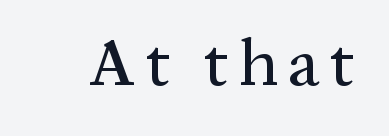
Unlike a clean sans, this face finishes its strokes with serifs. Lines of text with bare space underneath. Ascenders rise straight up at ninety degrees. Note the varied advance widths — an 'i' is clearly narrower than an 'm'.
